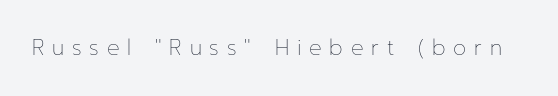
Look at the tracking — it's clearly loosened, letters drifting apart. Unlike italic type, these characters show no tilt at all. A quiet, ordinary-to-light weight characterises the typeface. This rendering features lettering with no underline.
